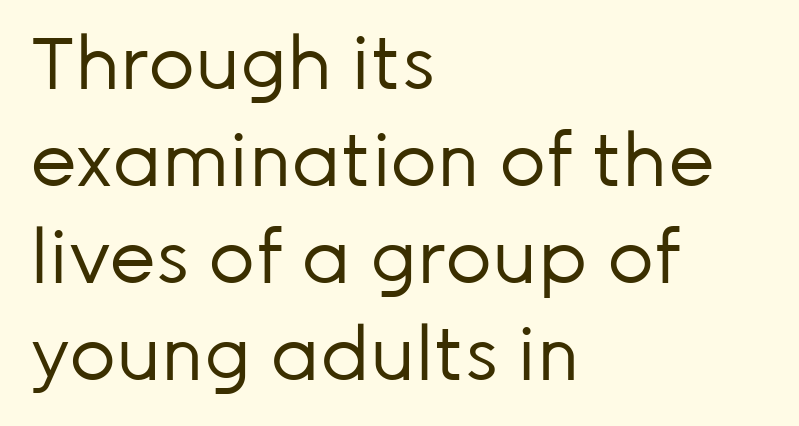
Q: Is the text bold? A: No.
Q: Is the text italic (slanted)? A: No, it is upright.
Q: Is the typeface a serif or a sans-serif typeface? A: Sans-serif.
Q: Is the text underlined? A: No.
Q: How is the paragraph aligned? A: Left-aligned.
Q: Is the spacing between letters normal or unusually wide? A: Normal.
Q: Is the spacing between lines tight, normal or loose? A: Normal.
Q: Width (condensed, normal, or wide)? A: Normal.
Q: Stroke contrast? A: Low.
Q: x-height? A: Medium.
Q: Monospaced? A: No.
